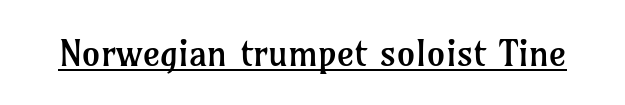
Q: Is the text bold? A: No.
Q: Is the text italic (slanted)? A: No, it is upright.
Q: Is the typeface a serif or a sans-serif typeface? A: Serif.
Q: Is the text underlined? A: Yes.
Q: Is the spacing between letters normal or unusually wide? A: Normal.
Q: Width (condensed, normal, or wide)? A: Normal.
Q: Stroke contrast? A: Low.
Q: x-height? A: Medium.
Q: Monospaced? A: No.
